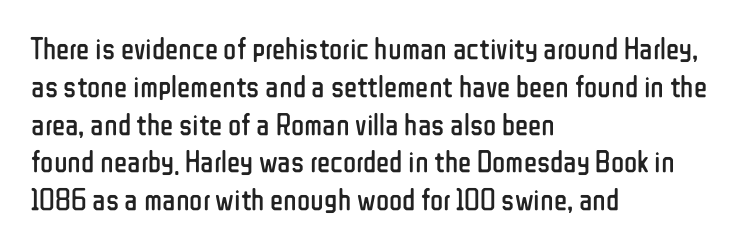
Q: Is the text bold? A: No.
Q: Is the text italic (slanted)? A: No, it is upright.
Q: Is the typeface a serif or a sans-serif typeface? A: Sans-serif.
Q: Is the text underlined? A: No.
Q: How is the paragraph aligned? A: Left-aligned.
Q: Is the spacing between letters normal or unusually wide? A: Normal.
Q: Width (condensed, normal, or wide)? A: Condensed.
Q: Stroke contrast? A: Low.
Q: x-height? A: Medium.
Q: Monospaced? A: No.
